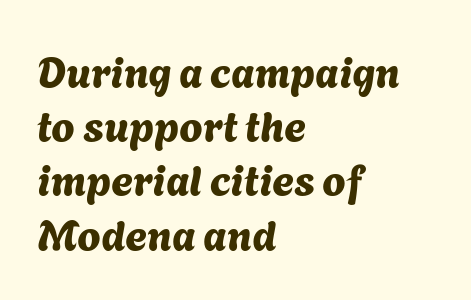
{"serif": "no", "width": "normal", "stroke_contrast": "medium", "x_height": "medium", "monospaced": "no", "underline": "no", "align": "left", "line_spacing": "normal", "line_spacing_ratio": 1.29, "letter_spacing": "normal", "letter_spacing_em": 0.0, "glyph_px": 42}
